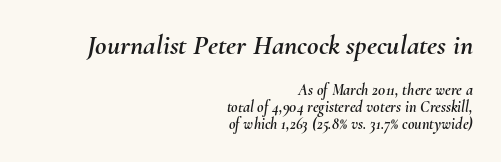
You can tell it's italic because the verticals aren't actually vertical. Varying glyph widths throughout — classic text-font behaviour. Notice how descenders almost collide with the ascenders below — that's tight leading. Leftover space on each line is placed entirely before the opening word.
